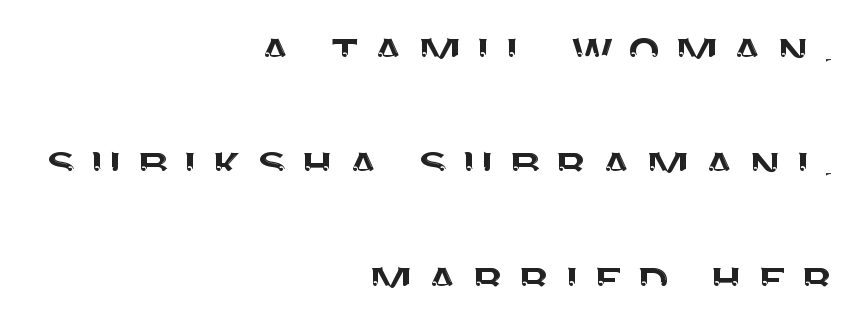
Q: Is the text italic (slanted)? A: No, it is upright.
Q: Is the typeface a serif or a sans-serif typeface? A: Sans-serif.
Q: Is the text underlined? A: No.
Q: How is the paragraph aligned? A: Right-aligned.
Q: Is the spacing between letters normal or unusually wide? A: Unusually wide.
Q: Is the spacing between lines tight, normal or loose? A: Loose.
Q: Width (condensed, normal, or wide)? A: Normal.
Q: Stroke contrast? A: Medium.
Q: x-height? A: Large.
Q: Monospaced? A: No.
